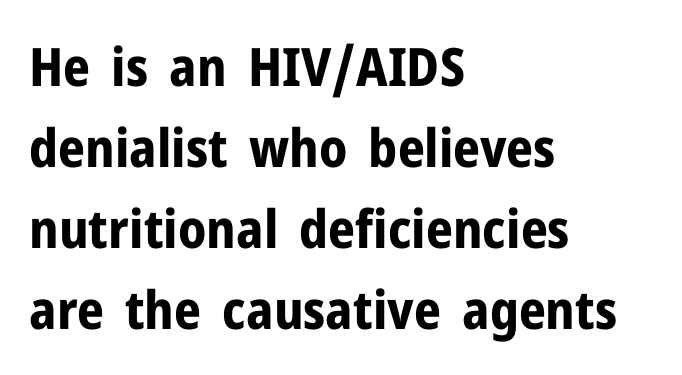
The image shows 53 px bold sans-serif type, upright; set left-aligned, normal line spacing (1.53x), normal letter spacing, not underlined; low stroke contrast and a medium x-height.
